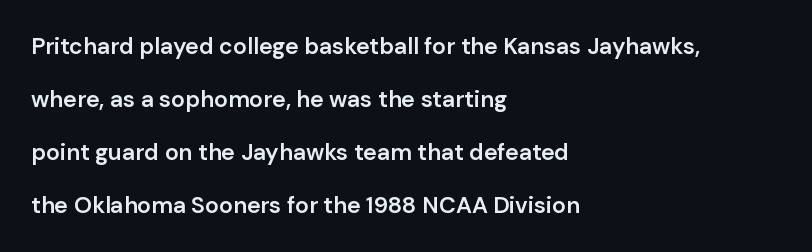
Q: Is the text bold? A: Semi-bold.
Q: Is the text italic (slanted)? A: No, it is upright.
Q: Is the text underlined? A: No.
Q: How is the paragraph aligned? A: Left-aligned.
Q: Is the spacing between letters normal or unusually wide? A: Normal.
Q: Is the spacing between lines tight, normal or loose? A: Loose.
